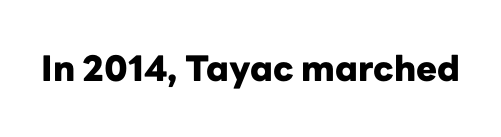
Q: Is the text bold? A: Yes.
Q: Is the text italic (slanted)? A: No, it is upright.
Q: Is the typeface a serif or a sans-serif typeface? A: Sans-serif.
Q: Is the text underlined? A: No.
Q: Is the spacing between letters normal or unusually wide? A: Normal.
Q: Width (condensed, normal, or wide)? A: Normal.
Q: Stroke contrast? A: Low.
Q: x-height? A: Medium.
Q: Monospaced? A: No.
